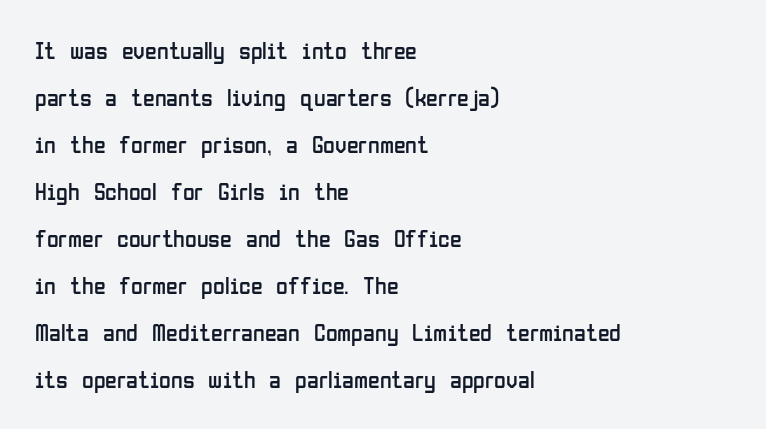
The image shows 24 px text type, upright; set left-aligned, loose line spacing (1.96x), normal letter spacing, not underlined.
